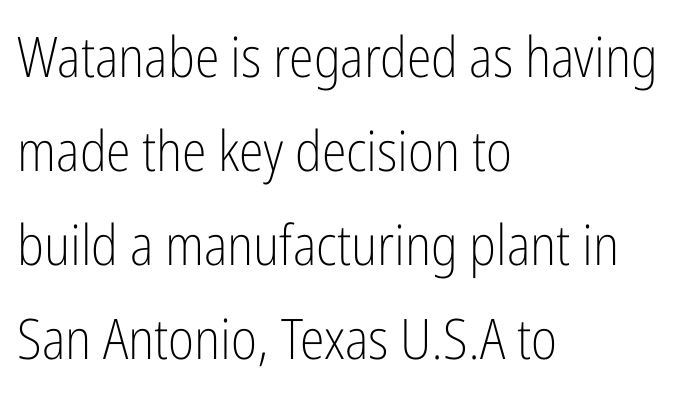
Just letters on the line, the space beneath them empty. This reads as an unemphasized weight, regular at the heaviest. Horizontal bands of white between lines are of average thickness. Examine the stroke ends and you'll find no serifs. Think of a printed novel: that variable character pitch is what you see here. The rendering keeps characters at their native spacing.
